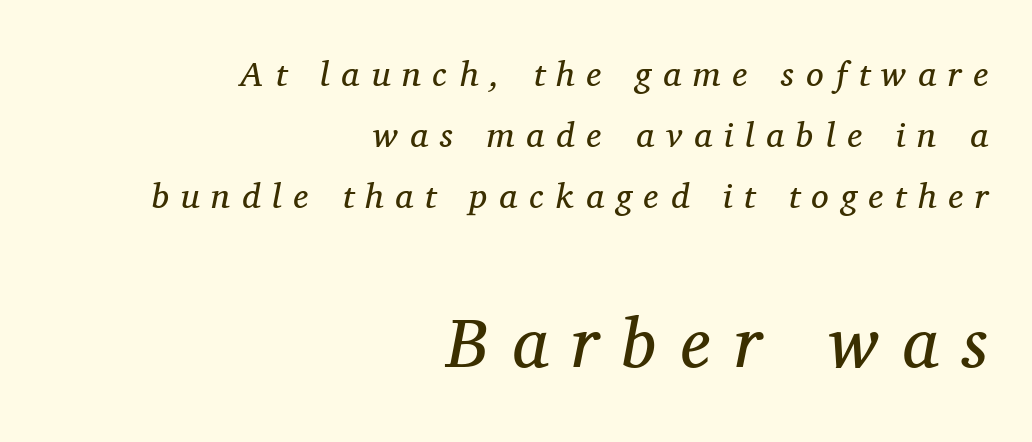
The image shows 70 px regular-weight serif type, italic (leaning right); set right-aligned, line spacing 1.74x, unusually wide letter spacing (+0.34 em), not underlined; the second (bottom) block is 2.0x larger; medium stroke contrast and a medium x-height.
